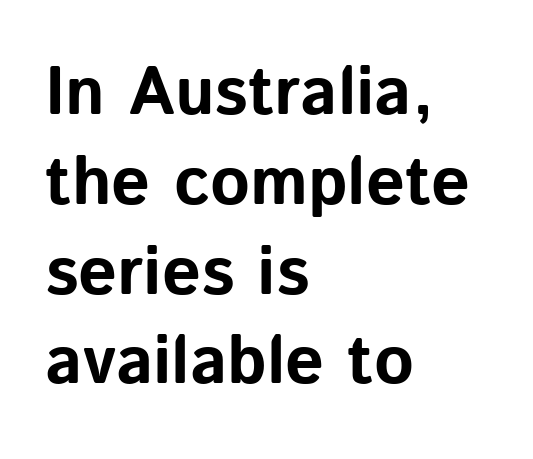
The letters stand upright; this is a roman face. The letters are bold, with thick, heavy strokes. Leading: standard. Honestly, there is no underline to notice here at all. The lines in this sample share a left origin and differ only in where they stop. Is the letter spacing exaggerated? No — it looks like the ordinary default.
